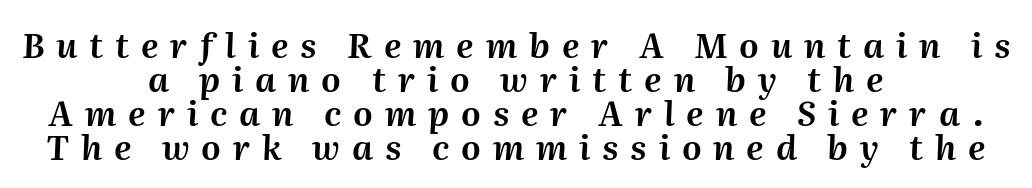
These lines have a slow, spaced-out rhythm from letter to letter. Where is the straight margin? There isn't one; the lines are centered. Descenders hang freely into open space. When letters slant like this, we call the style italic. Regarding leading, the lines here are crowded together.
